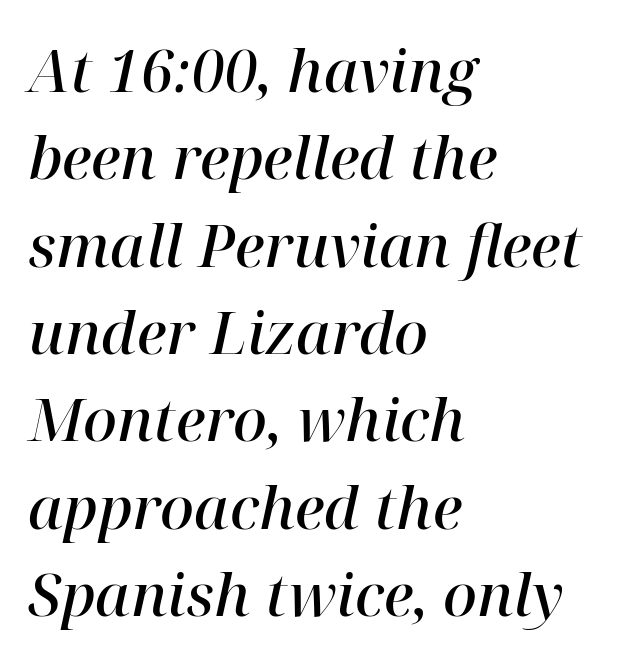
You can tell from the footed stems that serif type was used. In terms of weight, the rendering is demibold, just under bold. Successive baselines arrive at the customary interval. Does the copy run flush right? No — it runs flush left.
